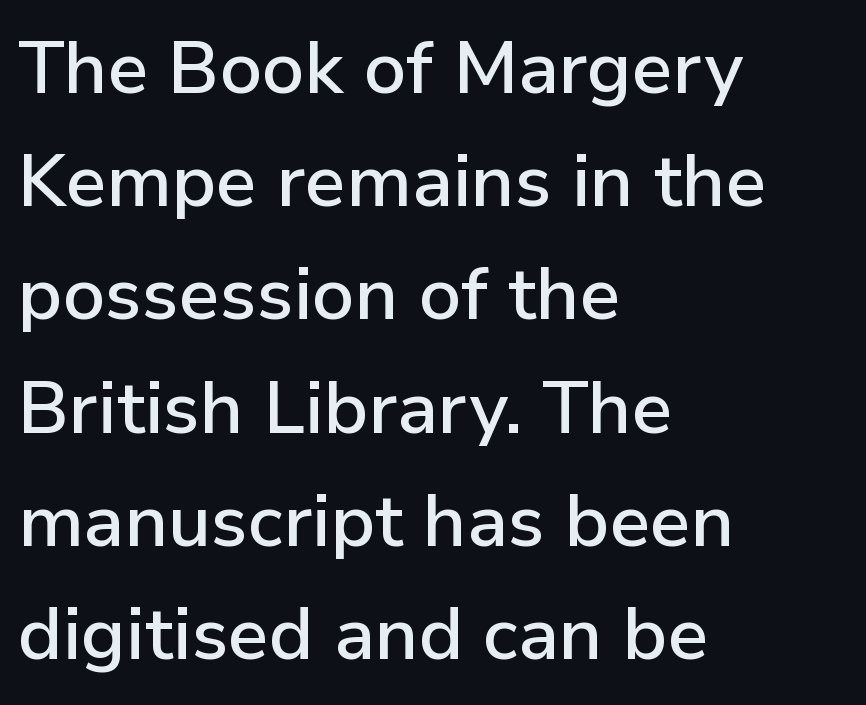
The image shows 74 px sans-serif type, upright; set left-aligned, normal line spacing (1.53x), normal letter spacing, not underlined; low stroke contrast and a medium x-height.
